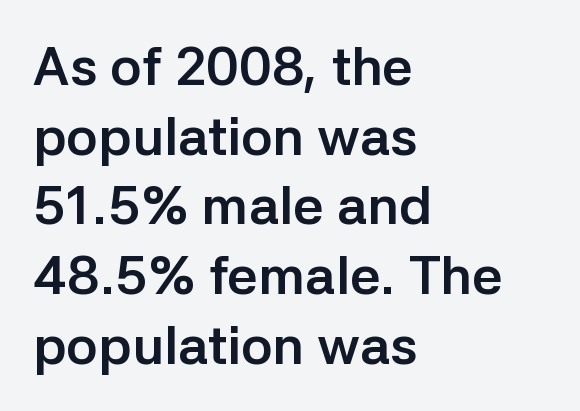
Q: Is the text bold? A: Yes.
Q: Is the text italic (slanted)? A: No, it is upright.
Q: Is the typeface a serif or a sans-serif typeface? A: Sans-serif.
Q: Is the text underlined? A: No.
Q: How is the paragraph aligned? A: Left-aligned.
Q: Is the spacing between letters normal or unusually wide? A: Normal.
Q: Is the spacing between lines tight, normal or loose? A: Normal.
Q: Width (condensed, normal, or wide)? A: Normal.
Q: Stroke contrast? A: Low.
Q: x-height? A: Medium.
Q: Monospaced? A: No.
